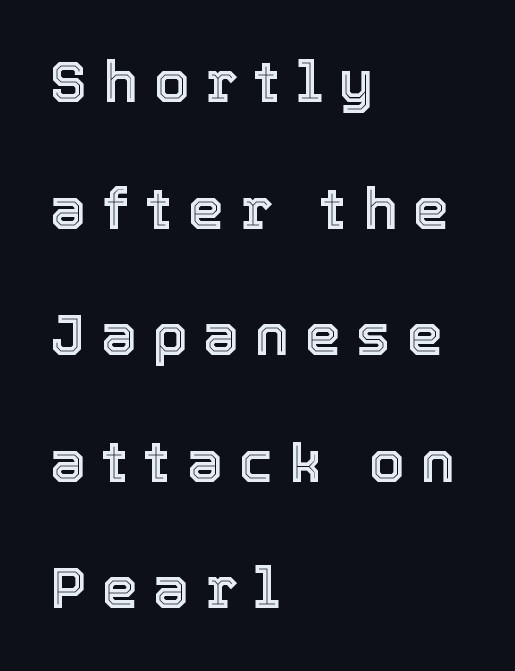
Q: Is the text italic (slanted)? A: No, it is upright.
Q: Is the text underlined? A: No.
Q: How is the paragraph aligned? A: Left-aligned.
Q: Is the spacing between letters normal or unusually wide? A: Unusually wide.
Q: Is the spacing between lines tight, normal or loose? A: Loose.
Q: Width (condensed, normal, or wide)? A: Normal.
Q: x-height? A: Medium.
Q: Monospaced? A: No.
